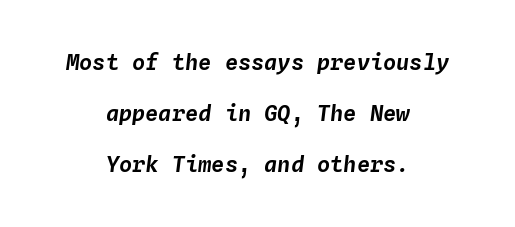
The image shows 22 px text type, italic (leaning right); set centered, loose line spacing (2.32x), normal letter spacing, not underlined.
